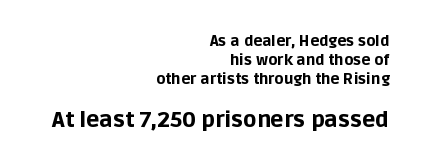
Each new line begins a customary step beneath the previous one. Characters remain perfectly vertical along every line. In terms of weight, the rendering is a true, heavy bold. Larger block? The one below; the one above is distinctly smaller. If you drew a ruler down the right edge, every line would touch it.
